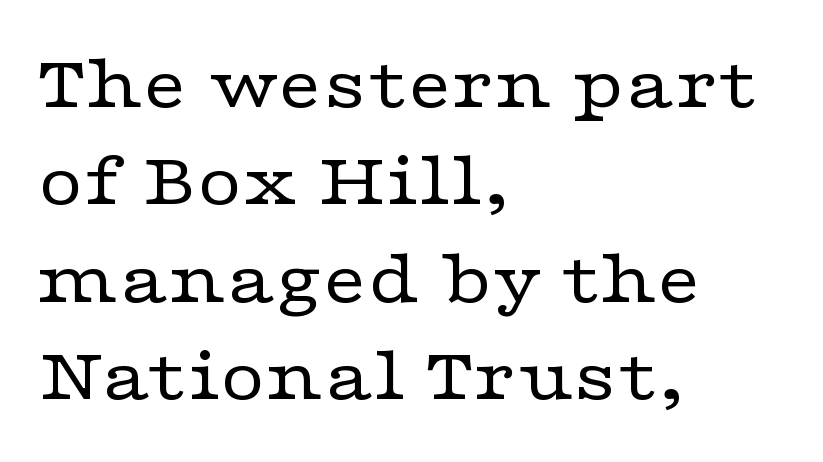
{"serif": "yes", "italic": "no", "bold": "no", "weight": "regular", "width": "wide", "stroke_contrast": "low", "x_height": "medium", "monospaced": "no", "underline": "no", "align": "left", "line_spacing": "normal", "line_spacing_ratio": 1.25, "letter_spacing": "normal", "letter_spacing_em": 0.0, "glyph_px": 78}
